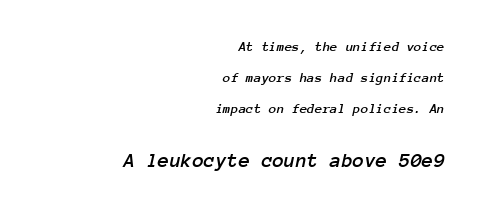
{"italic": "yes", "lean": "right", "slant_degrees": 12, "underline": "no", "align": "right", "line_spacing": "loose", "line_spacing_ratio": 2.21, "letter_spacing": "normal", "letter_spacing_em": 0.0, "larger_block": "second", "size_ratio": 1.5, "glyph_px": 21}
